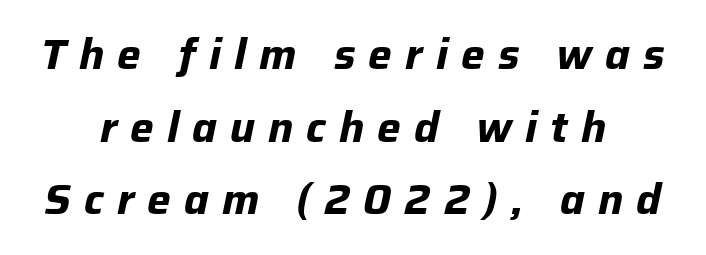
Q: Is the text bold? A: Yes.
Q: Is the text italic (slanted)? A: Yes, it leans right by about 12 degrees.
Q: Is the text underlined? A: No.
Q: How is the paragraph aligned? A: Centered.
Q: Is the spacing between letters normal or unusually wide? A: Unusually wide.
Q: Width (condensed, normal, or wide)? A: Normal.
Q: Stroke contrast? A: Low.
Q: x-height? A: Medium.
Q: Monospaced? A: No.
